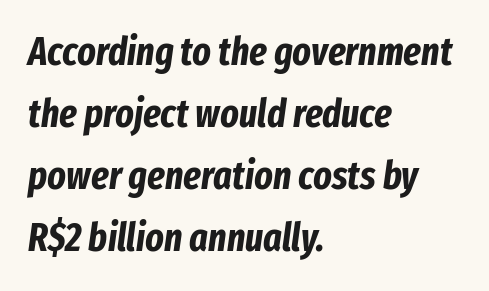
The image shows 39 px bold, condensed type, italic (leaning right); set left-aligned, normal line spacing (1.59x), normal letter spacing, not underlined; low stroke contrast and a medium x-height.
